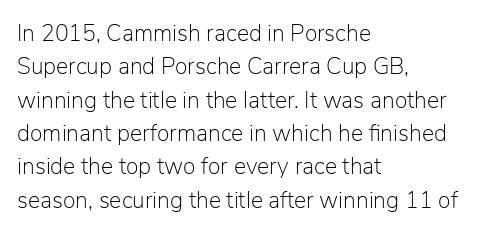
How would I describe the line gaps? Plain and ordinary. Just letters on the line, the space beneath them empty. Alignment: flush left. In terms of posture, this sample is upright.
